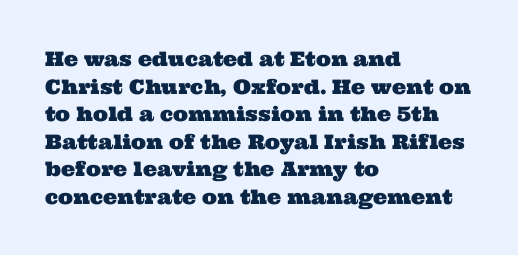
The baseline area is clear. Does extra space separate the letters? No, they use regular spacing. The passage is arranged the way most books set body copy — flush left. Honestly, the row spacing looks completely unremarkable.
